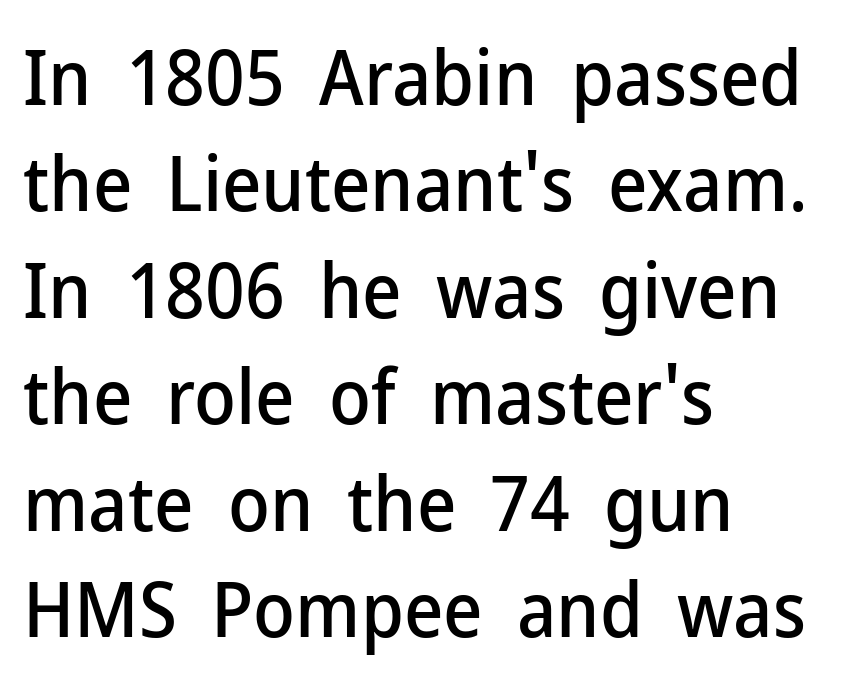
{"serif": "no", "italic": "no", "width": "normal", "stroke_contrast": "low", "x_height": "medium", "monospaced": "no", "underline": "no", "align": "left", "line_spacing": "normal", "line_spacing_ratio": 1.4, "letter_spacing": "normal", "letter_spacing_em": 0.0, "glyph_px": 76}
